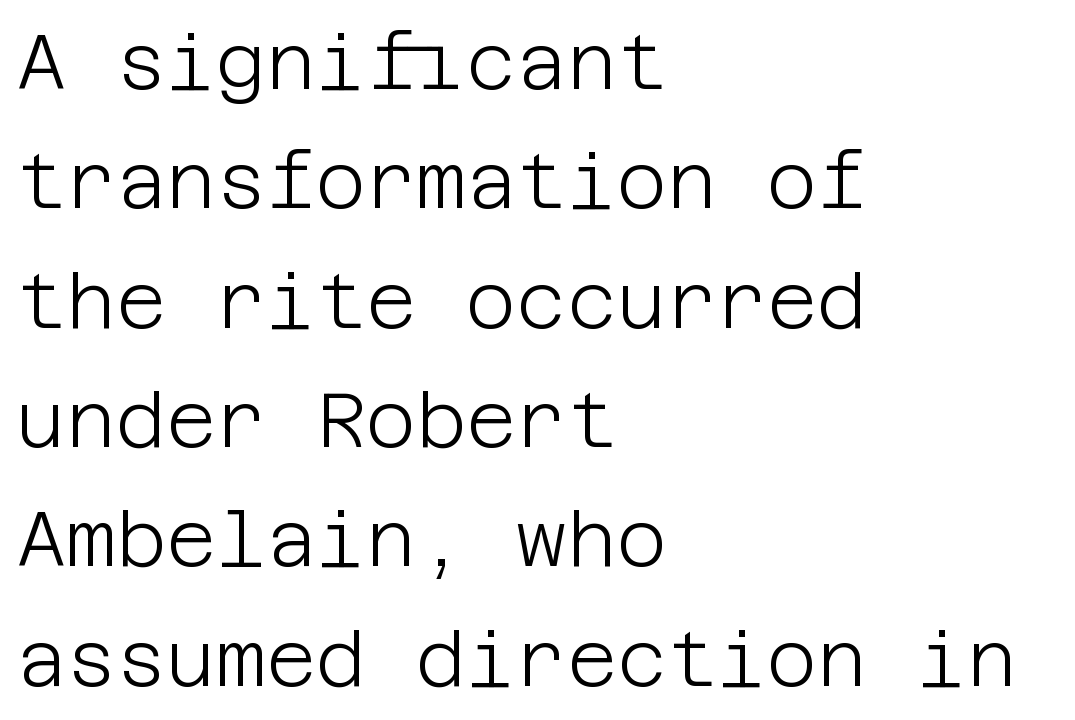
{"serif": "no", "italic": "no", "bold": "no", "weight": "light", "width": "normal", "stroke_contrast": "low", "x_height": "large", "underline": "no", "align": "left", "line_spacing": "normal", "line_spacing_ratio": 1.55, "letter_spacing": "normal", "letter_spacing_em": 0.0, "glyph_px": 77}
